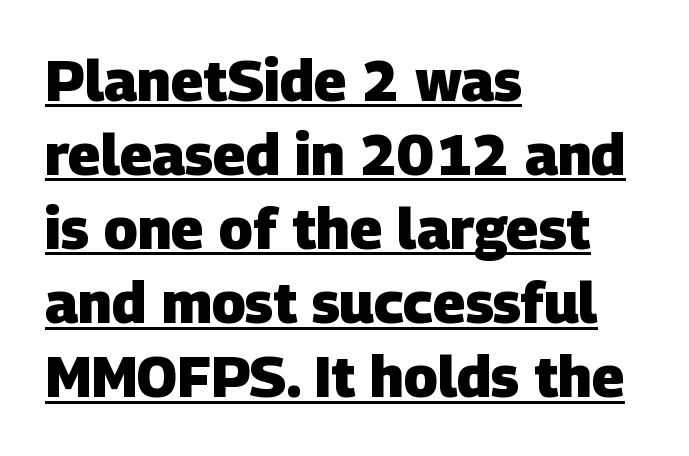
Beneath each row of characters lies a ruled line. The passage shown has conventional tracking throughout. This rendering uses left alignment, leaving the right contour irregular. In terms of leading, this rendering sits right in the middle.
